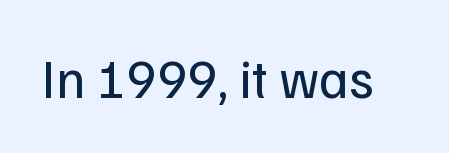
I'd call this a sans setting — the letters go barefoot. You could not count columns in this text — the font is proportionally spaced. No italicization has been applied; the sample stays upright. Is the stroke heavy? The answer is a plain regular-or-lighter.
